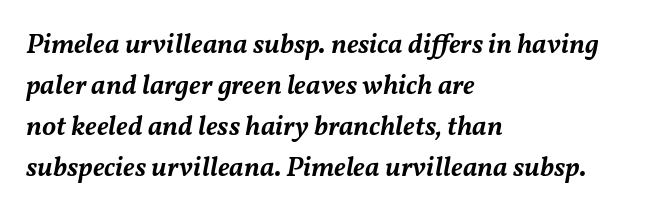
The glyphs look as if they've been sheared to an angle. The rendering uses a semibold face; strokes are thickened but not to full bold. The rendering anchors every line to the left-hand side. Spacing verdict: proportional, widths tailored to each character. Glyph-to-glyph distance matches everyday printed text.
